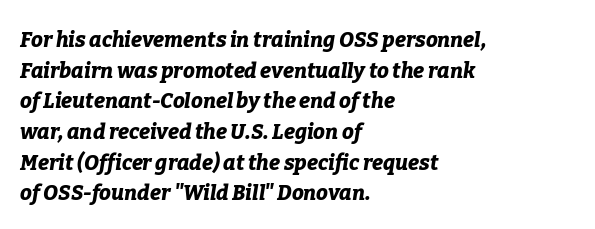
The image shows 21 px bold type, italic (leaning right); set left-aligned, normal line spacing (1.46x), normal letter spacing, not underlined.
